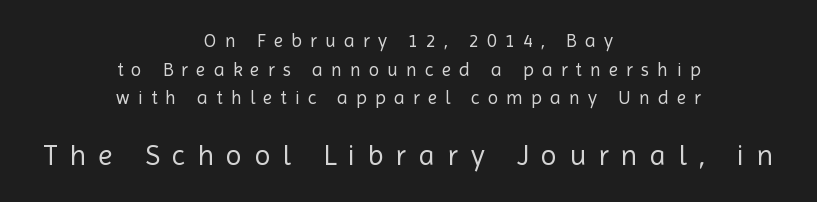
Q: Is the text bold? A: No.
Q: Is the text italic (slanted)? A: No, it is upright.
Q: Is the typeface a serif or a sans-serif typeface? A: Sans-serif.
Q: Is the text underlined? A: No.
Q: How is the paragraph aligned? A: Centered.
Q: Is the spacing between letters normal or unusually wide? A: Unusually wide.
Q: Is the spacing between lines tight, normal or loose? A: Normal.
Q: Which block of text is set in a larger size, the first (top) or the second (bottom)? A: The second (bottom) one.
Q: Width (condensed, normal, or wide)? A: Normal.
Q: x-height? A: Medium.
Q: Monospaced? A: No.
